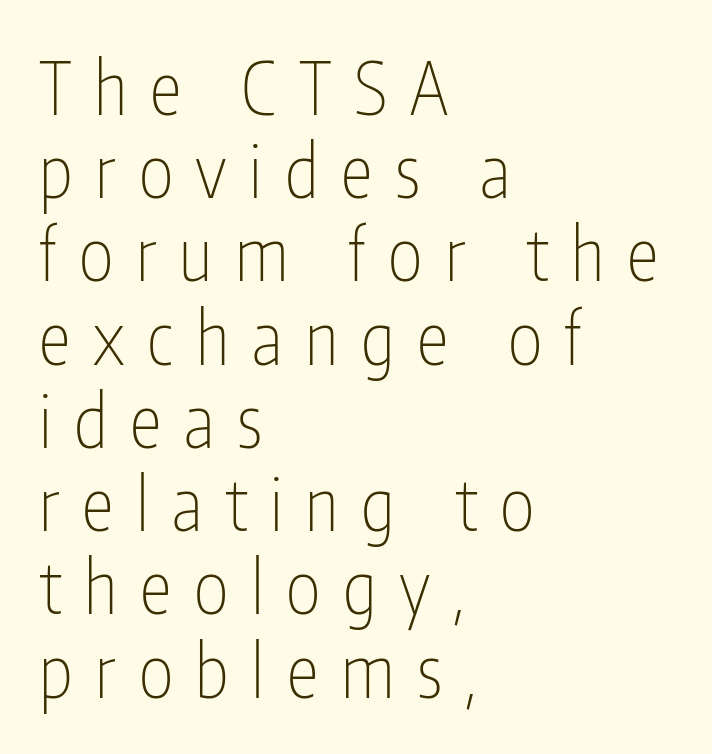
{"serif": "no", "italic": "no", "bold": "no", "weight": "thin", "width": "condensed", "stroke_contrast": "low", "x_height": "medium", "monospaced": "no", "underline": "no", "align": "left", "line_spacing": "tight", "line_spacing_ratio": 1.14, "letter_spacing": "wide", "letter_spacing_em": 0.31, "glyph_px": 73}
